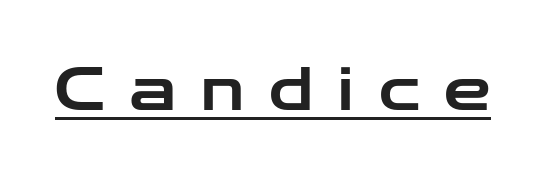
{"serif": "no", "italic": "no", "width": "wide", "stroke_contrast": "low", "x_height": "medium", "monospaced": "no", "underline": "yes", "letter_spacing": "wide", "letter_spacing_em": 0.43, "glyph_px": 59}
